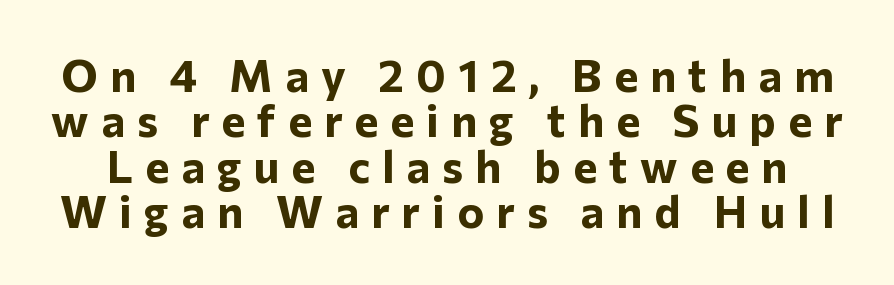
The image shows 45 px bold sans-serif type, upright; set tight line spacing (1.01x), unusually wide letter spacing (+0.27 em), not underlined; low stroke contrast and a medium x-height.
